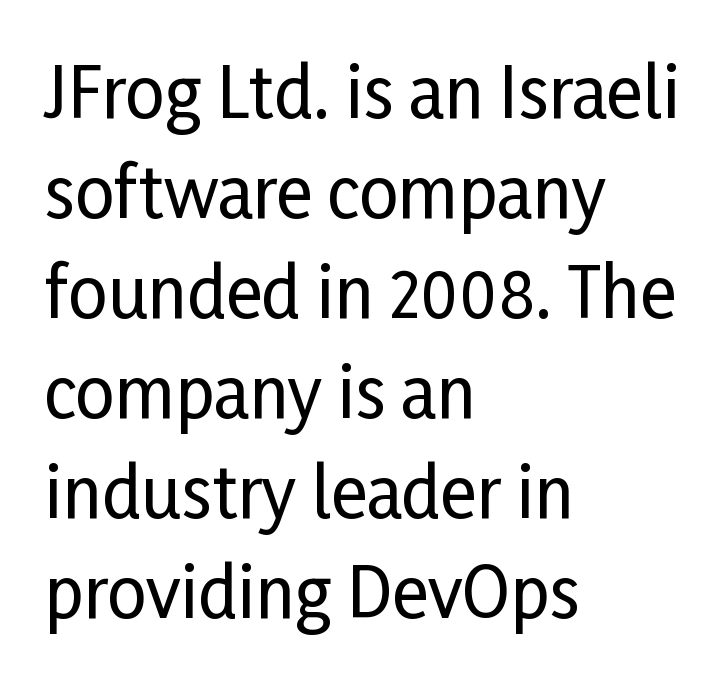
{"serif": "no", "italic": "no", "width": "condensed", "stroke_contrast": "low", "x_height": "medium", "monospaced": "no", "underline": "no", "align": "left", "line_spacing": "normal", "line_spacing_ratio": 1.45, "letter_spacing": "normal", "letter_spacing_em": 0.0, "glyph_px": 69}
